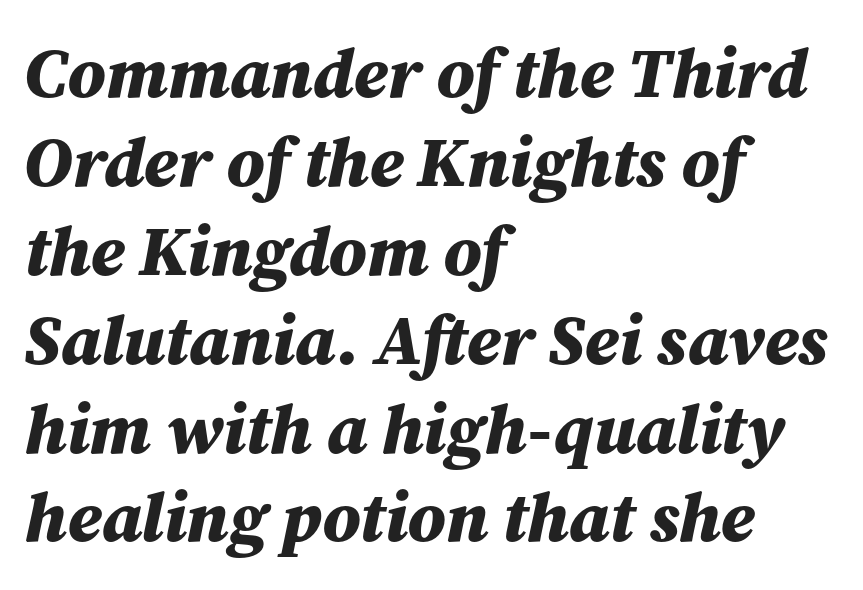
Q: Is the text bold? A: Yes.
Q: Is the text italic (slanted)? A: Yes, it leans right by about 12 degrees.
Q: Is the text underlined? A: No.
Q: How is the paragraph aligned? A: Left-aligned.
Q: Is the spacing between letters normal or unusually wide? A: Normal.
Q: Is the spacing between lines tight, normal or loose? A: Normal.
Q: Width (condensed, normal, or wide)? A: Normal.
Q: Stroke contrast? A: Medium.
Q: x-height? A: Medium.
Q: Monospaced? A: No.
